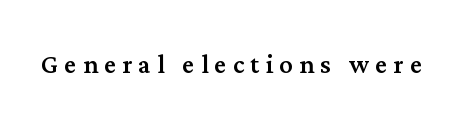
Q: Is the text italic (slanted)? A: No, it is upright.
Q: Is the typeface a serif or a sans-serif typeface? A: Serif.
Q: Is the text underlined? A: No.
Q: Width (condensed, normal, or wide)? A: Normal.
Q: Stroke contrast? A: Medium.
Q: x-height? A: Medium.
Q: Monospaced? A: No.
